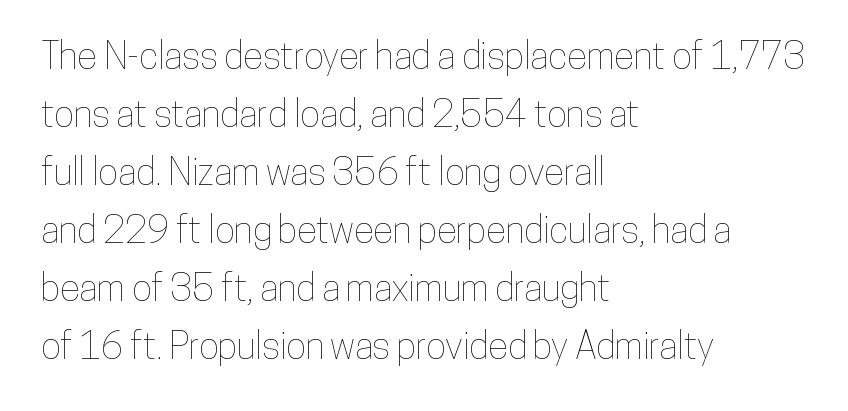
A typesetter would call this leading conventional body-copy spacing. Anything drawn beneath the words? Only blank space. The tracking reads as untouched default to a designer's eye. Teacher's note: observe the even left margin — that is flush-left alignment.
